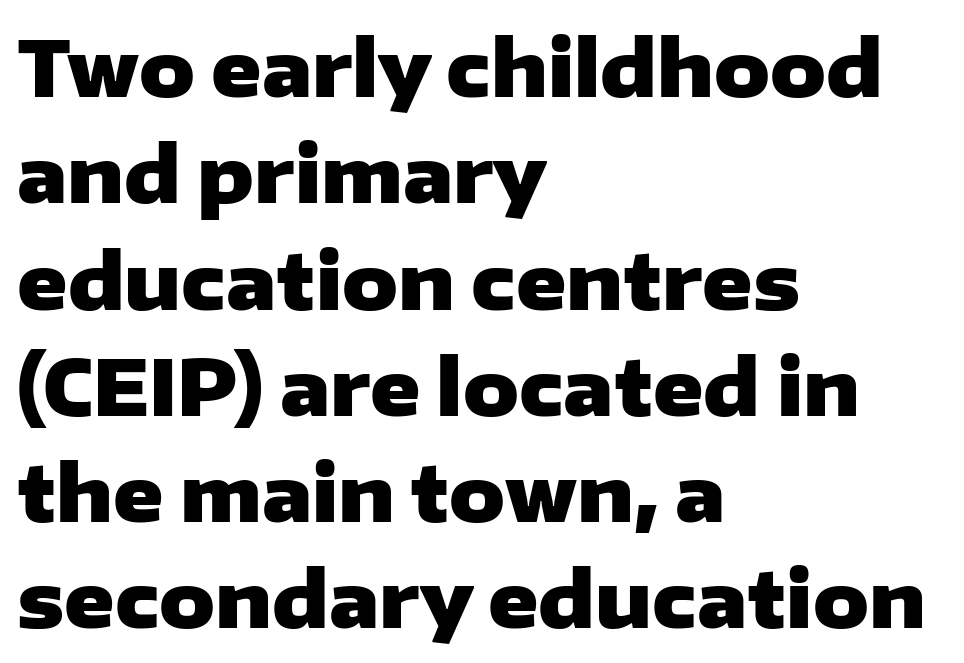
Q: Is the text bold? A: Yes.
Q: Is the text italic (slanted)? A: No, it is upright.
Q: Is the typeface a serif or a sans-serif typeface? A: Sans-serif.
Q: Is the text underlined? A: No.
Q: How is the paragraph aligned? A: Left-aligned.
Q: Is the spacing between letters normal or unusually wide? A: Normal.
Q: Is the spacing between lines tight, normal or loose? A: Normal.
Q: Width (condensed, normal, or wide)? A: Wide.
Q: Stroke contrast? A: Low.
Q: x-height? A: Medium.
Q: Monospaced? A: No.
